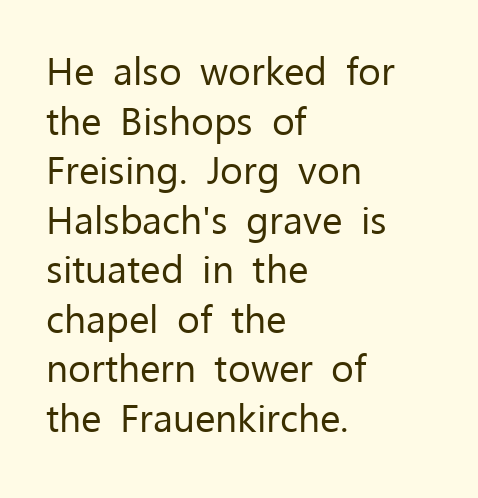
These lines are rendered in a variable-pitch font. Stroke terminals: plain, sans-serif. These lines are set flush left with a ragged right edge. One glance says typical: line gaps are just what's usual. A typesetter would mark this as roman, not italic. Underline: absent.
